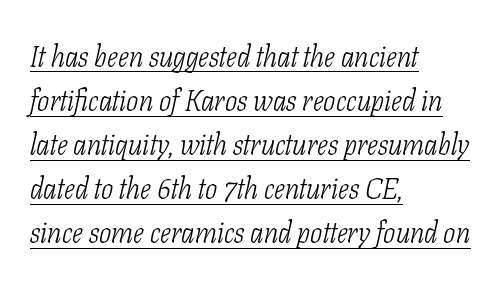
Q: Is the text bold? A: No.
Q: Is the text italic (slanted)? A: Yes, it leans right by about 11 degrees.
Q: Is the typeface a serif or a sans-serif typeface? A: Serif.
Q: Is the text underlined? A: Yes.
Q: How is the paragraph aligned? A: Left-aligned.
Q: Is the spacing between letters normal or unusually wide? A: Normal.
Q: Is the spacing between lines tight, normal or loose? A: Normal.
Q: Width (condensed, normal, or wide)? A: Condensed.
Q: Stroke contrast? A: Low.
Q: x-height? A: Medium.
Q: Monospaced? A: No.
